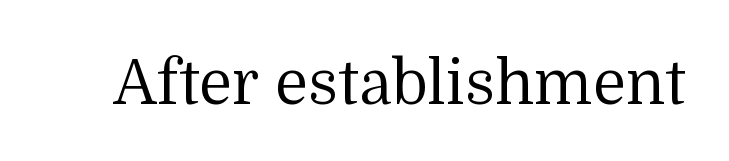
Q: Is the text bold? A: No.
Q: Is the text italic (slanted)? A: No, it is upright.
Q: Is the typeface a serif or a sans-serif typeface? A: Serif.
Q: Is the text underlined? A: No.
Q: Is the spacing between letters normal or unusually wide? A: Normal.
Q: Width (condensed, normal, or wide)? A: Normal.
Q: Stroke contrast? A: Medium.
Q: x-height? A: Medium.
Q: Monospaced? A: No.
